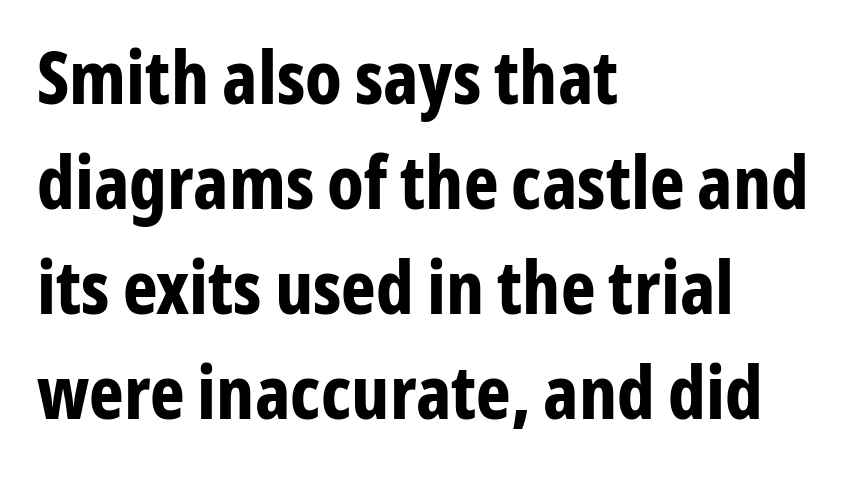
Regarding serifs, this sample does without them. Each line starts at the same left margin while the right side varies. Each row of text sits above clean, open space. Quick note: not italic, upright. You could call the tracking neutral — neither tight nor loose. Leading: standard.
